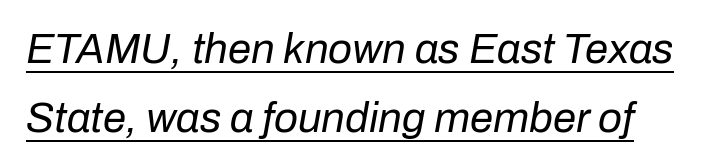
The image shows 42 px regular-weight type, italic (leaning right); set normal line spacing (1.64x), normal letter spacing, underlined; low stroke contrast and a medium x-height.
